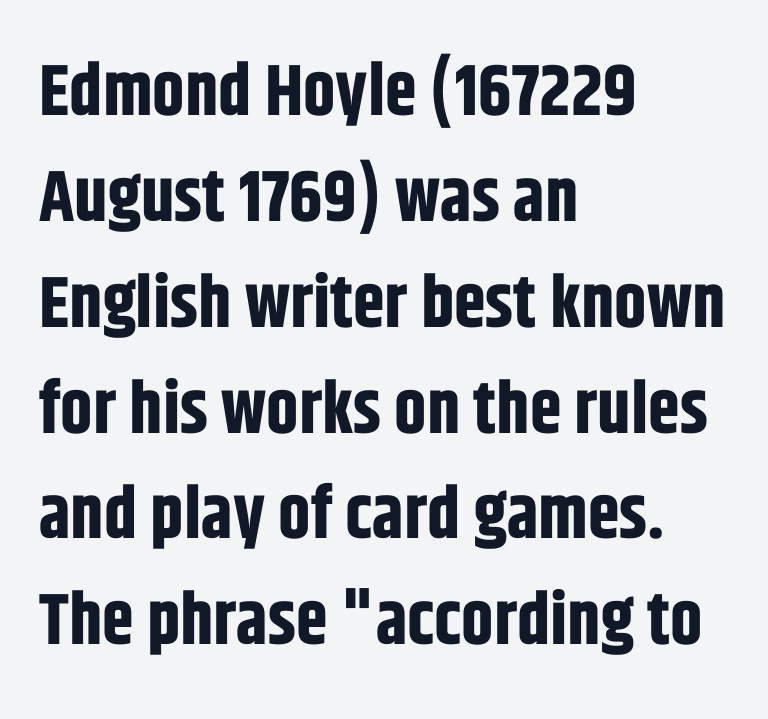
Whoever set this chose a conventional vertical rhythm. Honestly, there is no underline to notice here at all. Is the block centered? No — it sits flush against the left margin. Nothing unusual about the tracking: characters are spaced as the font intends. The face used here is proportionally spaced, like ordinary book or web type.
